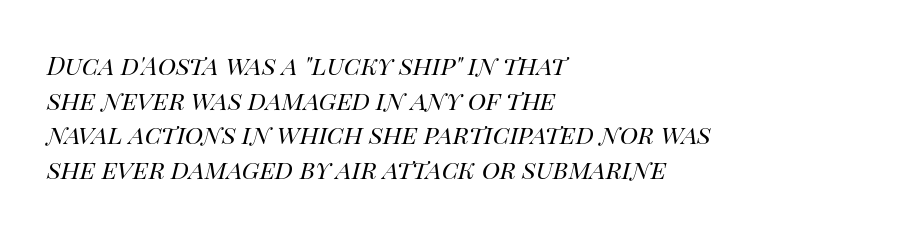
In terms of leading, this rendering sits right in the middle. Style check: oblique. Glyph-to-glyph distance matches everyday printed text. If you drew a ruler down the left edge, every line would touch it. Descenders hang freely into open space.
